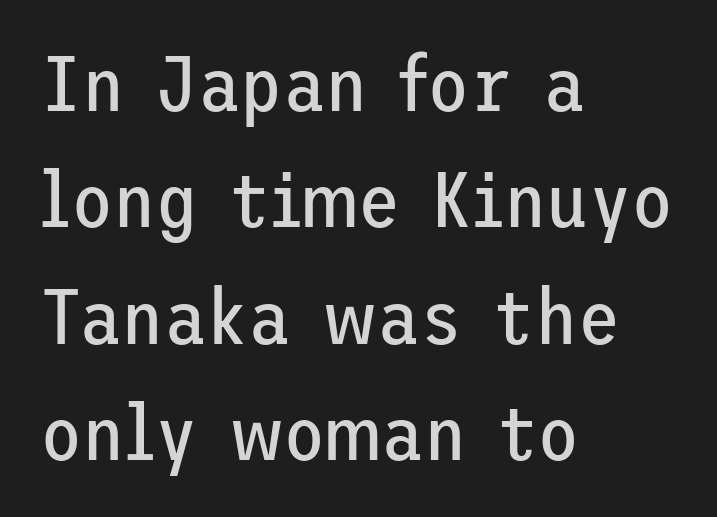
The image shows 77 px regular-weight sans-serif type, upright; set left-aligned, normal line spacing (1.51x), normal letter spacing, not underlined; low stroke contrast and a medium x-height.
